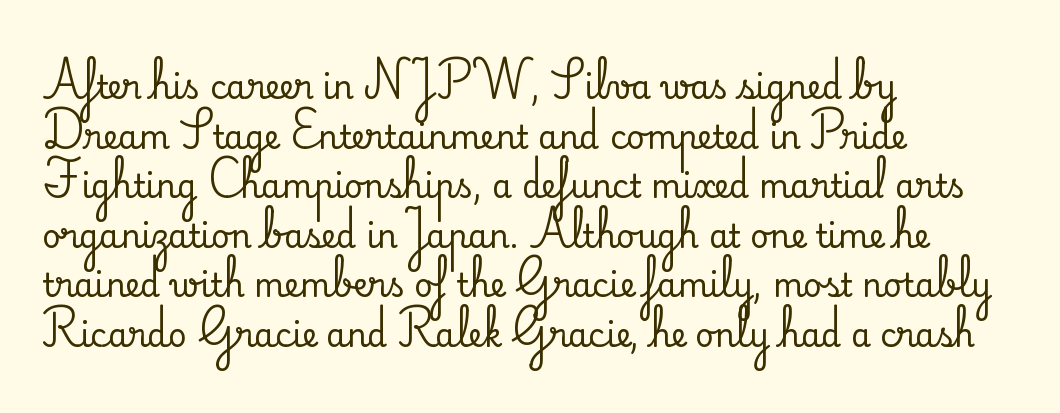
Small tapered or slab feet sit at the stroke ends, so this counts as serif. The lines sit at an ordinary, default distance from one another. Only glyphs here, with clear space below each row. The lines are quadded left. This sample has the flowing, uneven cadence of proportional lettering.
